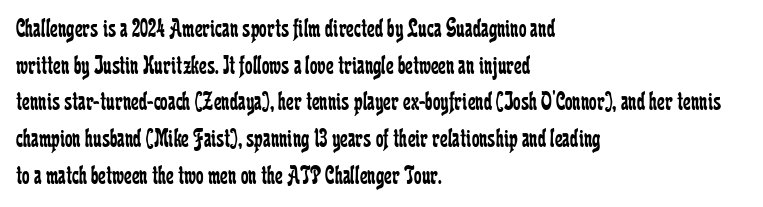
The image shows 27 px text type, upright; set left-aligned, normal line spacing (1.36x), normal letter spacing, not underlined.
